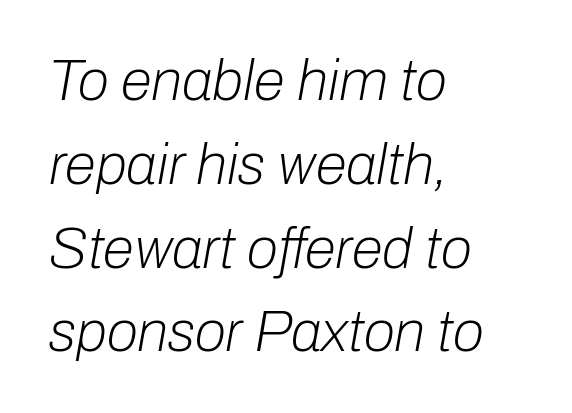
The image shows 57 px light type, italic (leaning right); set left-aligned, normal line spacing (1.47x), normal letter spacing, not underlined; low stroke contrast and a medium x-height.
